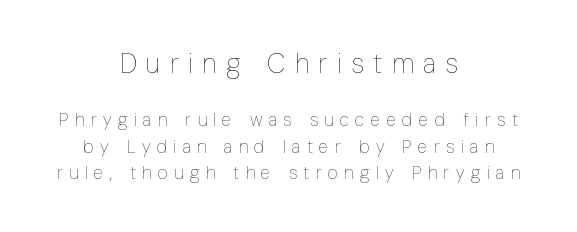
Underlining? Definitely not there. Display-style spreading of the glyphs; the letterfit is very open. Line starts and ends both wander, symmetrically. Two sizes are in play, and the larger belongs to the first block. The strokes are not fattened; the text isn't bold.
